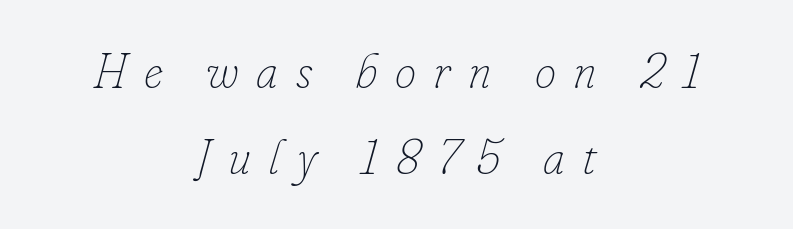
A centered setting, common on invitations and titles, is used for this passage. An italicized treatment has been applied to the whole sample. The letters advance in unequal steps, a hallmark of proportional type. No chunkiness to these letters — they're not bold.
